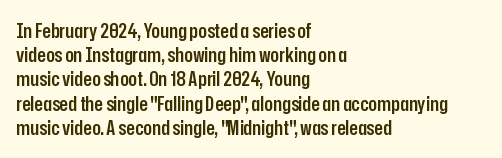
{"italic": "no", "bold": "semi", "underline": "no", "align": "left", "line_spacing_ratio": 1.21, "letter_spacing": "normal", "letter_spacing_em": 0.0, "glyph_px": 20}
